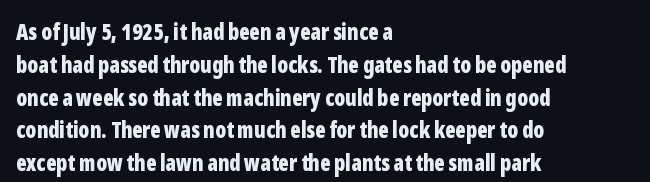
Nobody touched the tracking dial on this one. Alignment: flush left. Tall strokes in this sample are plumb rather than angled. Weight: bold.
